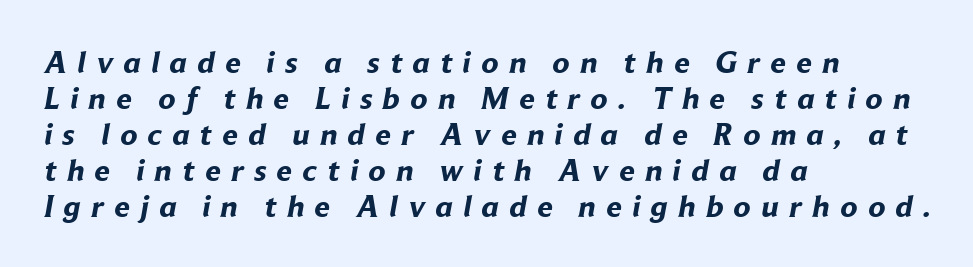
Q: Is the text bold? A: Yes.
Q: Is the typeface a serif or a sans-serif typeface? A: Sans-serif.
Q: Is the text underlined? A: No.
Q: How is the paragraph aligned? A: Left-aligned.
Q: Is the spacing between letters normal or unusually wide? A: Unusually wide.
Q: Width (condensed, normal, or wide)? A: Normal.
Q: Stroke contrast? A: Low.
Q: x-height? A: Medium.
Q: Monospaced? A: No.
